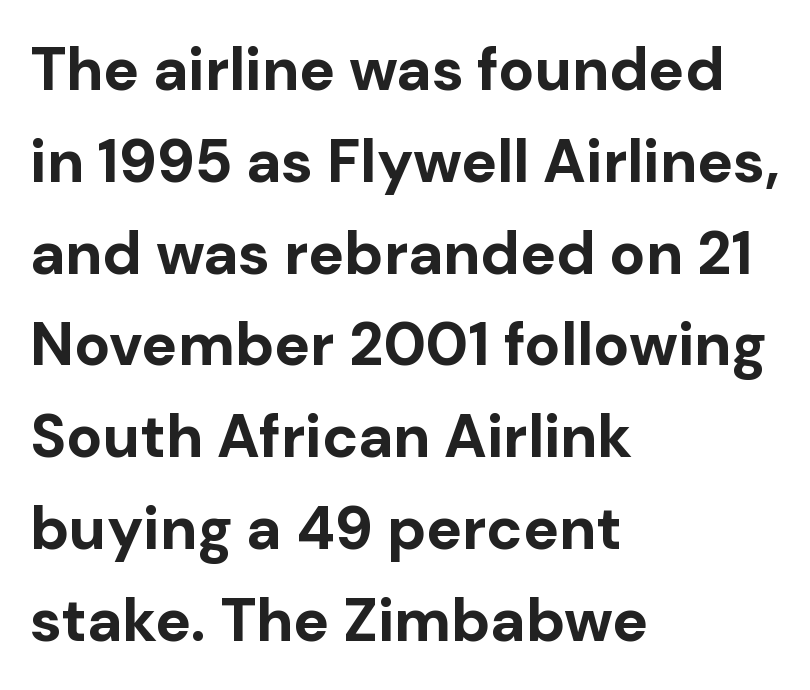
{"serif": "no", "italic": "no", "bold": "yes", "weight": "bold", "width": "normal", "stroke_contrast": "low", "x_height": "medium", "monospaced": "no", "underline": "no", "align": "left", "line_spacing": "normal", "line_spacing_ratio": 1.53, "letter_spacing": "normal", "letter_spacing_em": 0.0, "glyph_px": 60}
